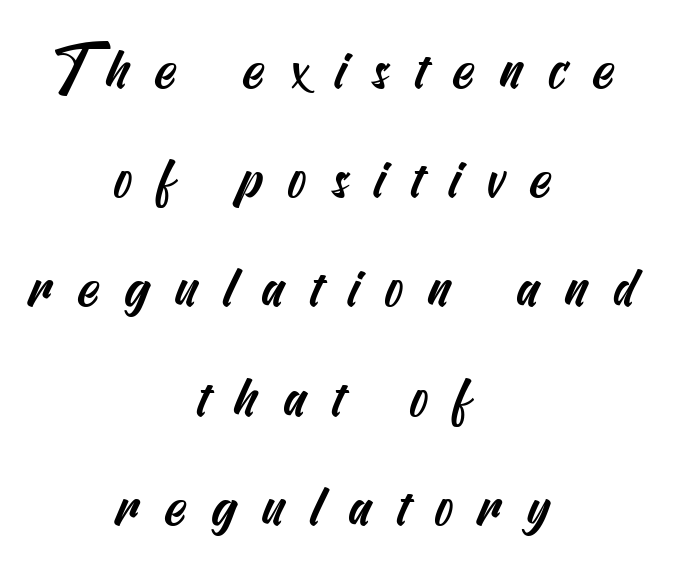
{"serif": "no", "width": "condensed", "stroke_contrast": "medium", "x_height": "small", "underline": "no", "align": "center", "line_spacing": "loose", "line_spacing_ratio": 1.95, "letter_spacing": "wide", "letter_spacing_em": 0.45, "glyph_px": 56}
